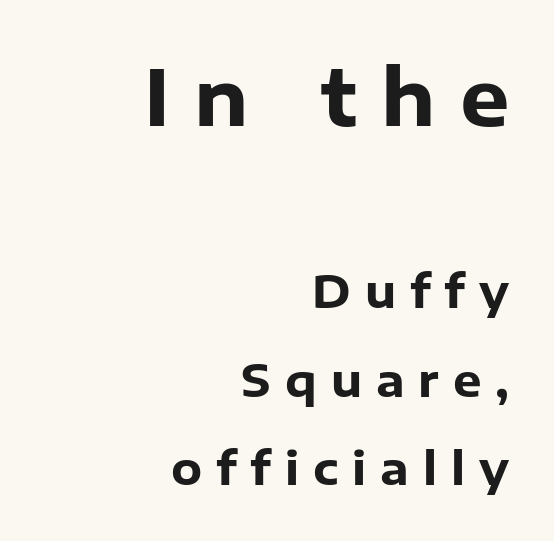
{"serif": "no", "italic": "no", "bold": "yes", "weight": "heavy", "width": "normal", "stroke_contrast": "low", "x_height": "medium", "monospaced": "no", "underline": "no", "align": "right", "line_spacing": "loose", "line_spacing_ratio": 1.97, "letter_spacing": "wide", "letter_spacing_em": 0.31, "larger_block": "first", "size_ratio": 1.73, "glyph_px": 78}
